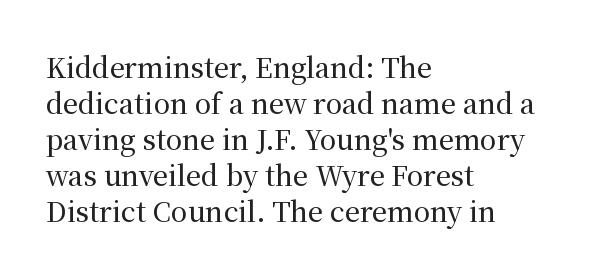
Q: Is the text italic (slanted)? A: No, it is upright.
Q: Is the text underlined? A: No.
Q: How is the paragraph aligned? A: Left-aligned.
Q: Is the spacing between letters normal or unusually wide? A: Normal.
Q: Is the spacing between lines tight, normal or loose? A: Normal.
